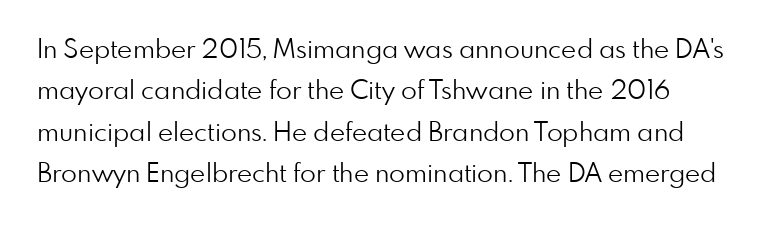
{"italic": "no", "bold": "no", "underline": "no", "line_spacing": "normal", "line_spacing_ratio": 1.59, "letter_spacing": "normal", "letter_spacing_em": 0.0, "glyph_px": 26}
